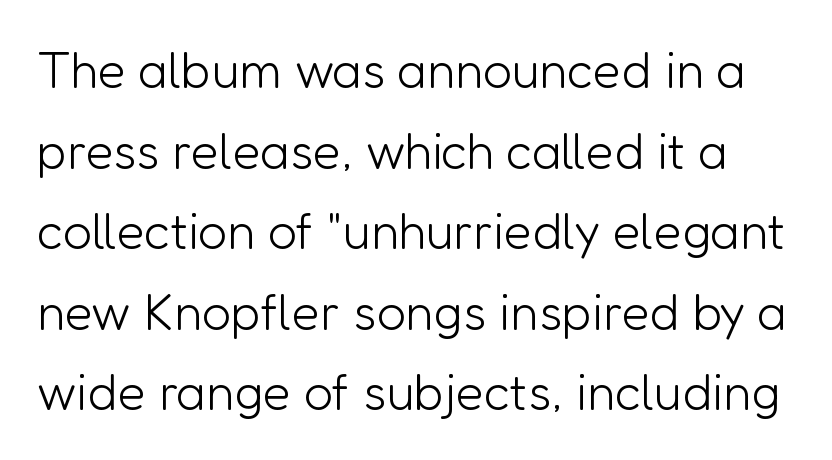
{"serif": "no", "italic": "no", "bold": "no", "weight": "light", "width": "normal", "stroke_contrast": "low", "x_height": "medium", "monospaced": "no", "underline": "no", "line_spacing": "normal", "line_spacing_ratio": 1.58, "letter_spacing": "normal", "letter_spacing_em": 0.0, "glyph_px": 51}
